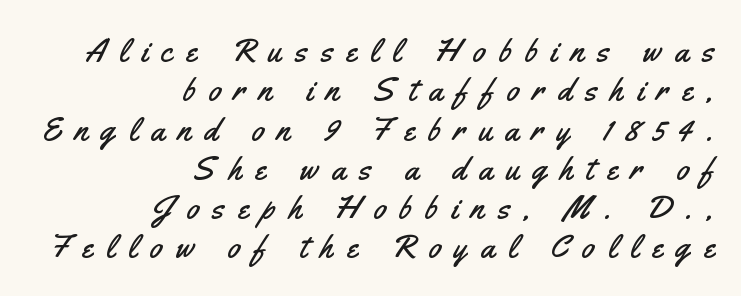
Q: Is the text italic (slanted)? A: Yes.
Q: Is the typeface a serif or a sans-serif typeface? A: Sans-serif.
Q: Is the text underlined? A: No.
Q: How is the paragraph aligned? A: Right-aligned.
Q: Is the spacing between letters normal or unusually wide? A: Unusually wide.
Q: Width (condensed, normal, or wide)? A: Condensed.
Q: Stroke contrast? A: Medium.
Q: x-height? A: Small.
Q: Monospaced? A: No.
